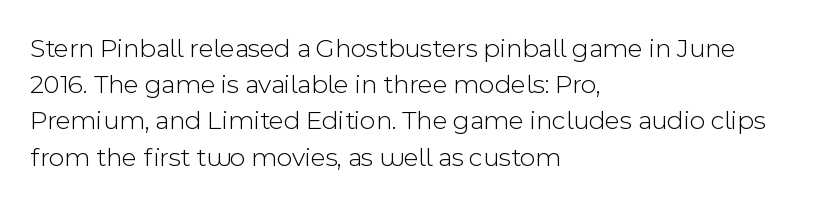
The strokes carry an ordinary text weight at most. Teacher's note: observe the even left margin — that is flush-left alignment. The lines sit at an ordinary, default distance from one another. Does extra space separate the letters? No, they use regular spacing. Posture: vertical. The specimen omits any rule beneath the text block's lines.
